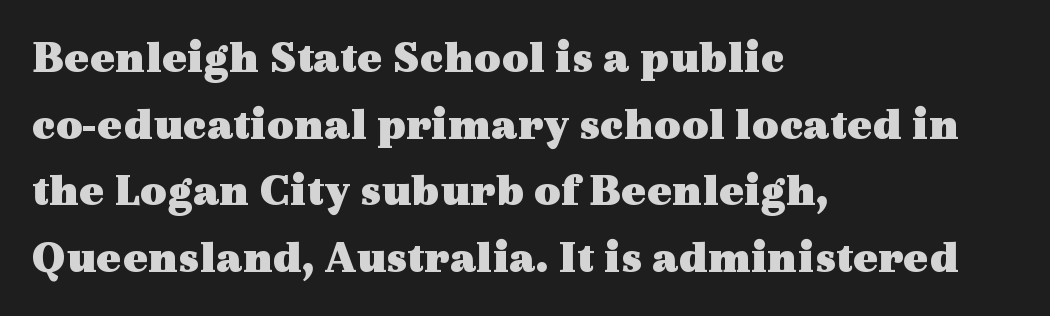
{"serif": "yes", "italic": "no", "bold": "yes", "weight": "heavy", "width": "wide", "x_height": "medium", "monospaced": "no", "underline": "no", "align": "left", "line_spacing": "normal", "line_spacing_ratio": 1.45, "letter_spacing": "normal", "letter_spacing_em": 0.0, "glyph_px": 46}
